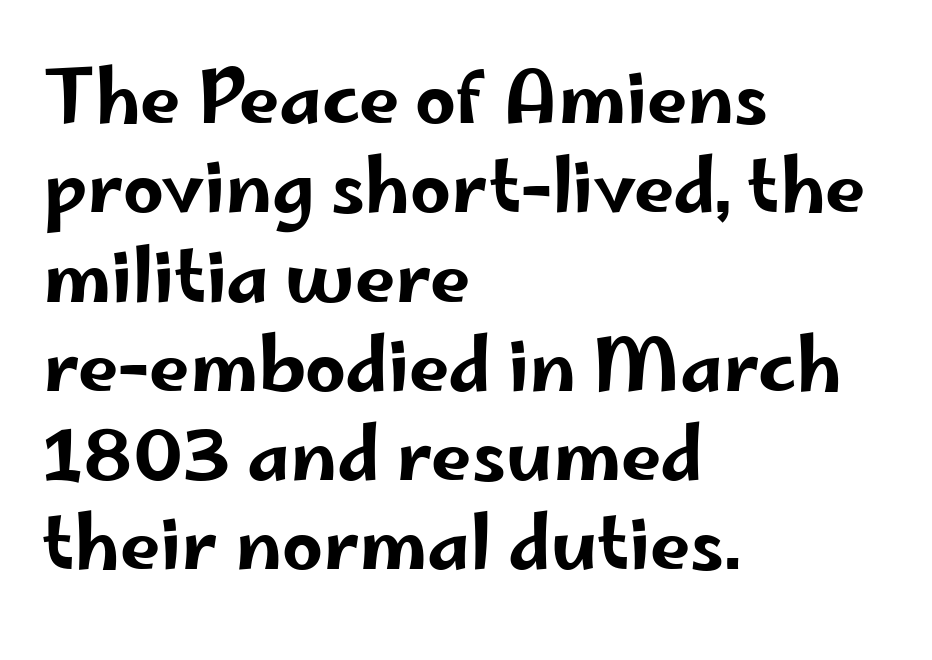
The image shows 72 px wide sans-serif type, upright; set left-aligned, line spacing 1.24x, normal letter spacing, not underlined; low stroke contrast and a small x-height.
